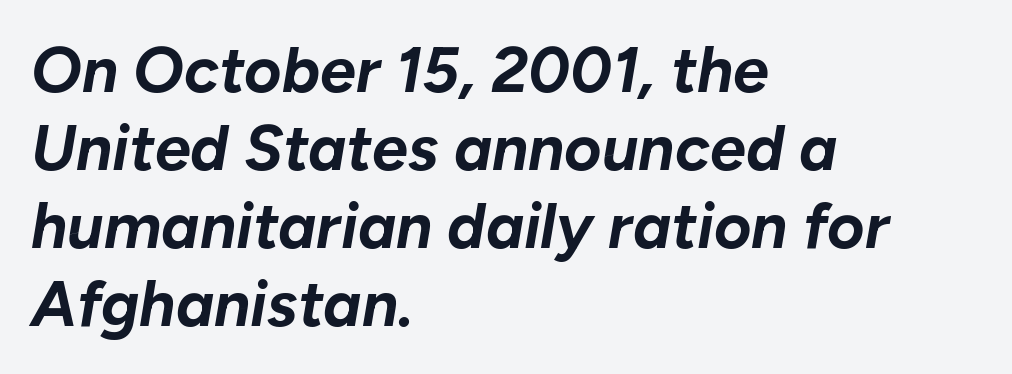
{"italic": "yes", "lean": "right", "slant_degrees": 10, "bold": "yes", "weight": "bold", "width": "normal", "stroke_contrast": "low", "x_height": "medium", "monospaced": "no", "underline": "no", "align": "left", "line_spacing_ratio": 1.22, "letter_spacing": "normal", "letter_spacing_em": 0.0, "glyph_px": 64}
